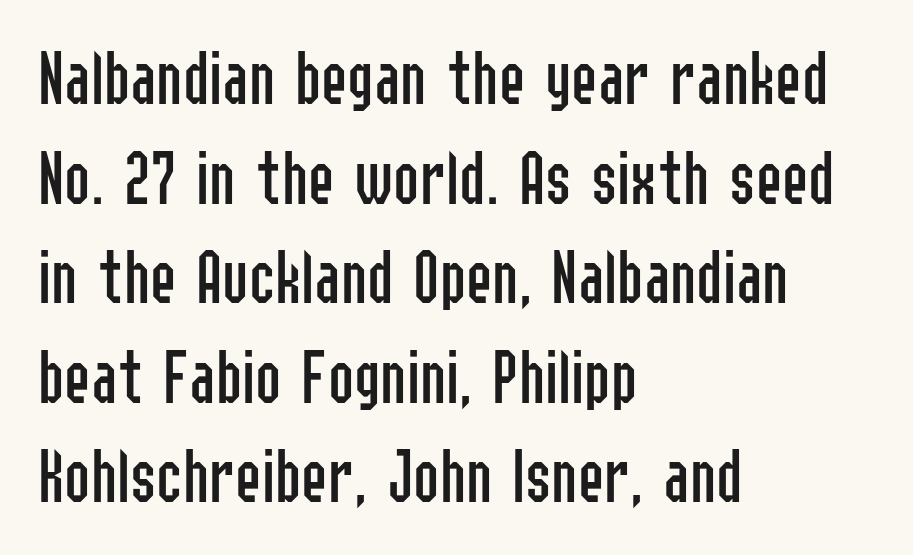
The image shows 79 px regular-weight, condensed sans-serif type, upright; set left-aligned, normal line spacing (1.26x), normal letter spacing, not underlined; low stroke contrast and a medium x-height.
